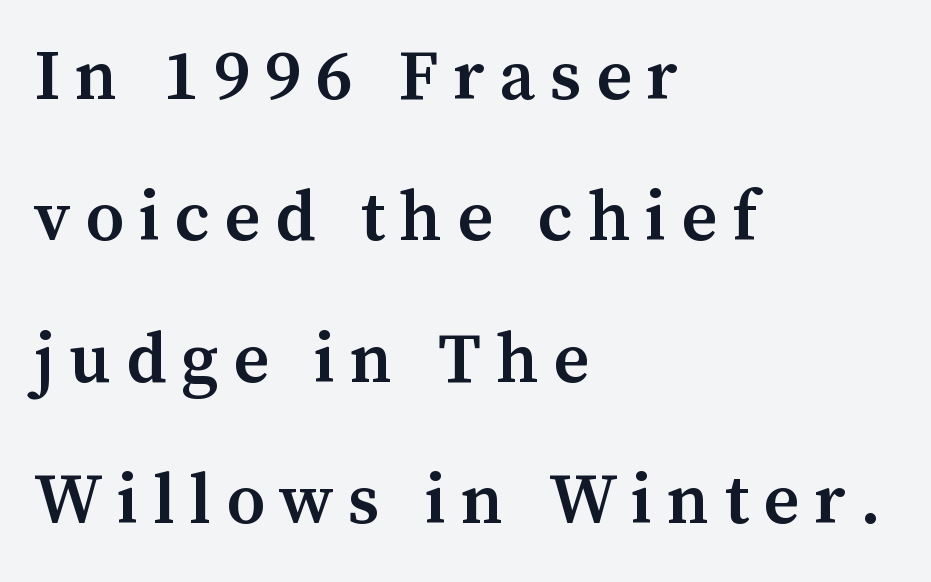
Inter-character spacing is expanded well beyond the font's built-in metrics. The letters are semibold — heavier than regular but short of a full bold. Posture: upright roman. Quick note: interline space is abundant.
